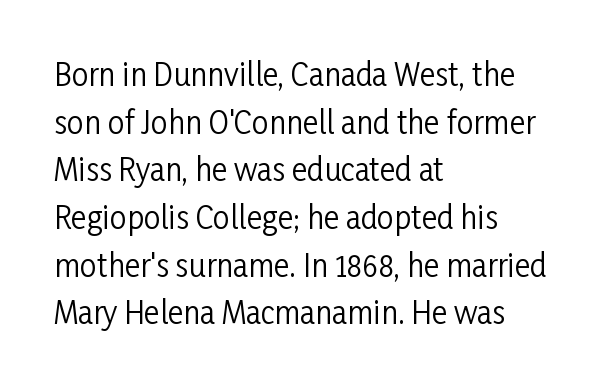
{"serif": "no", "italic": "no", "bold": "no", "weight": "regular", "width": "condensed", "stroke_contrast": "low", "x_height": "medium", "monospaced": "no", "underline": "no", "align": "left", "line_spacing": "normal", "line_spacing_ratio": 1.59, "letter_spacing": "normal", "letter_spacing_em": 0.0, "glyph_px": 30}
